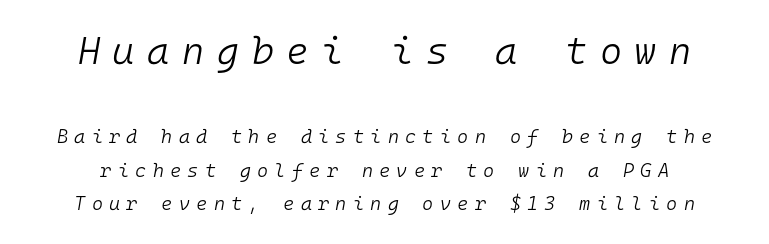
The image shows 38 px light type, italic (leaning right), monospaced; set line spacing 1.76x, unusually wide letter spacing (+0.33 em), not underlined; the first (top) block is 2.0x larger; low stroke contrast and a medium x-height.
